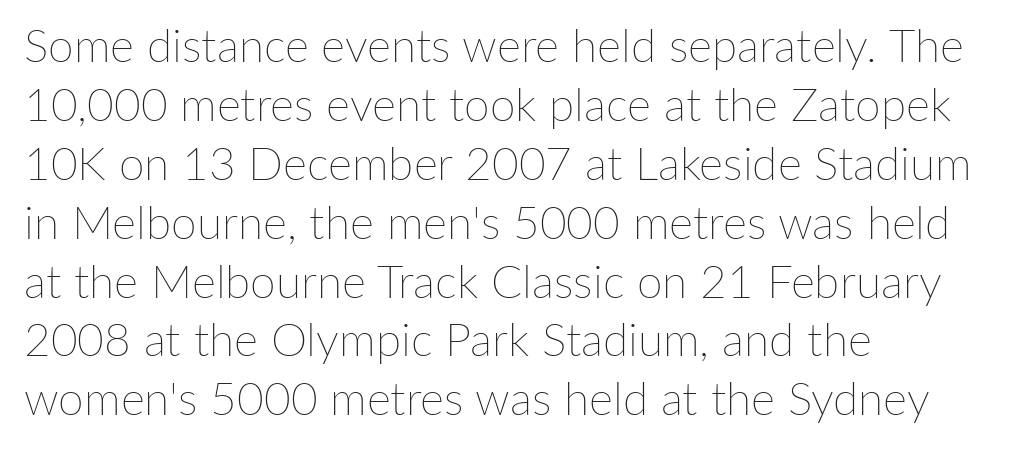
{"italic": "no", "bold": "no", "weight": "thin", "width": "normal", "stroke_contrast": "low", "x_height": "medium", "monospaced": "no", "underline": "no", "align": "left", "line_spacing": "normal", "line_spacing_ratio": 1.28, "letter_spacing": "normal", "letter_spacing_em": 0.0, "glyph_px": 46}
